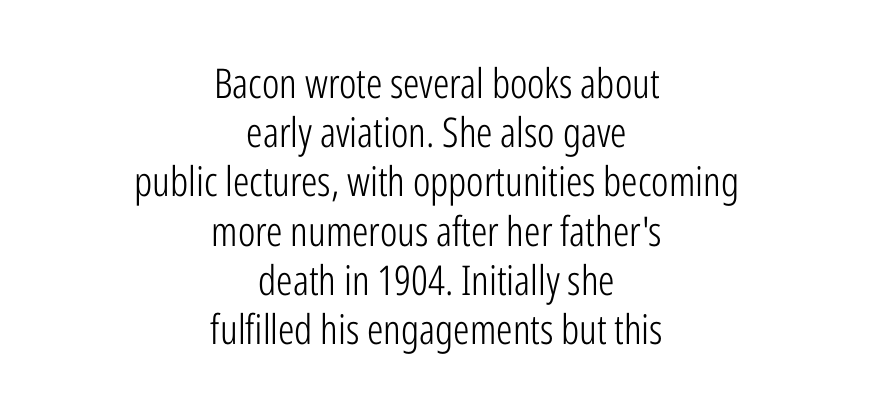
Standard letterfit; no display-style spreading of the glyphs. The letterforms sit at book weight or below. You could not count columns in this text — the font is proportionally spaced. The lines are quadded center. Unmarked baselines from the first word to the last. Italic? Not at all — the glyphs are vertical.
